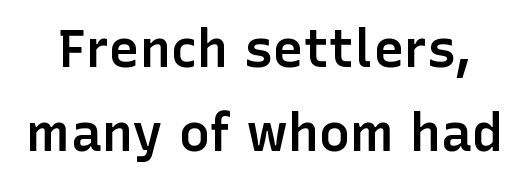
{"serif": "no", "italic": "no", "bold": "semi", "weight": "semibold", "width": "normal", "stroke_contrast": "low", "x_height": "medium", "monospaced": "no", "underline": "no", "line_spacing": "normal", "line_spacing_ratio": 1.62, "letter_spacing": "normal", "letter_spacing_em": 0.0, "glyph_px": 52}
